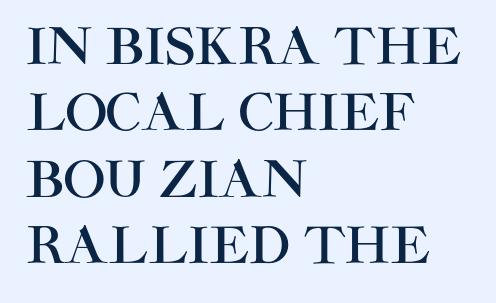
{"serif": "no", "italic": "no", "width": "normal", "stroke_contrast": "high", "x_height": "large", "monospaced": "no", "underline": "no", "align": "left", "line_spacing": "normal", "line_spacing_ratio": 1.33, "letter_spacing": "normal", "letter_spacing_em": 0.0, "glyph_px": 50}
